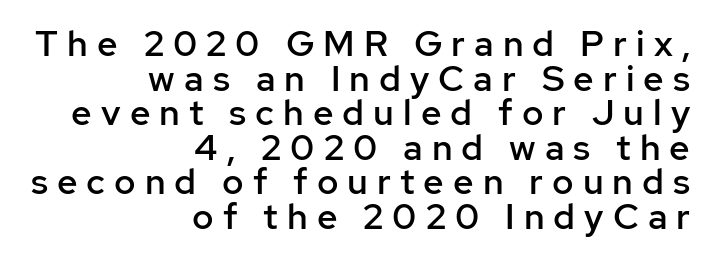
Spacing between characters has been opened up far beyond the box default. These lines carry some extra weight — a demibold, not a full bold. Decoration check: the copy has no underline. In terms of leading, this rendering errs on the cramped side. Do the letters lean? They stand straight. Leftover space on each line is placed entirely before the opening word.
